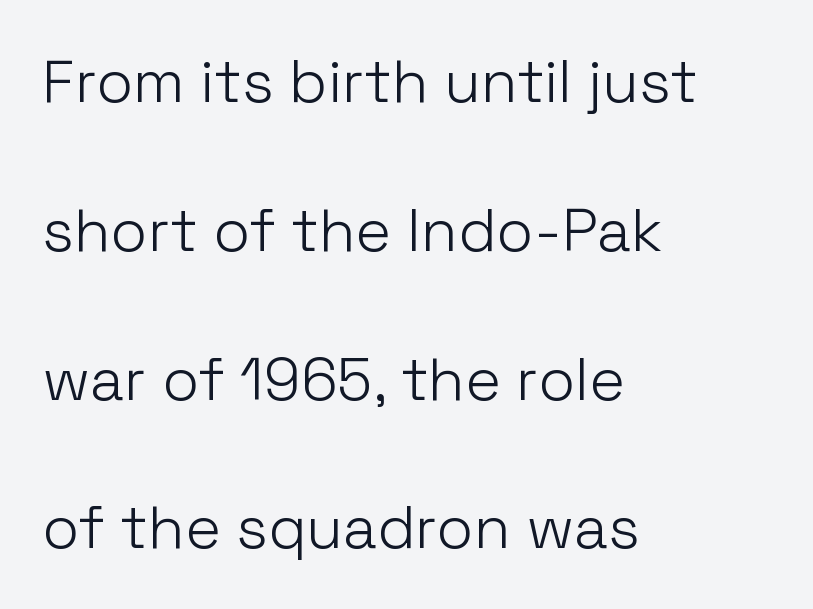
{"serif": "no", "italic": "no", "bold": "no", "weight": "light", "width": "normal", "stroke_contrast": "low", "x_height": "medium", "monospaced": "no", "underline": "no", "align": "left", "line_spacing": "loose", "line_spacing_ratio": 2.48, "letter_spacing": "normal", "letter_spacing_em": 0.0, "glyph_px": 60}
